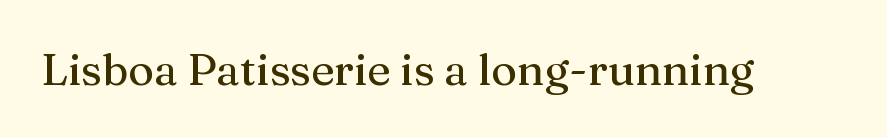
The specimen reads as upright at a glance. Spacing verdict: proportional, widths tailored to each character. The text was rendered using a seriffed face with decorative stroke endings. Bare-footed words on every line.
